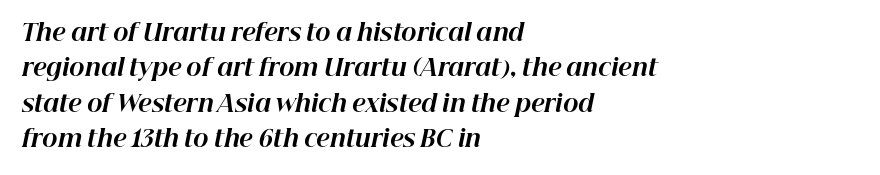
Typeset ragged right — the left edge is the straight one. Letter spacing: default. A clean baseline with only descenders dipping below it. Pretty heavy lettering here — definitely bold.
